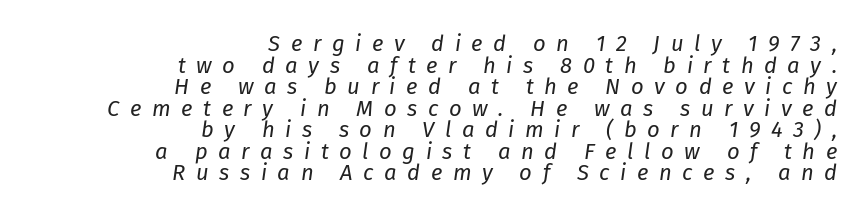
The specimen reads as italic at a glance. Reading down the column, the eye jumps only a short way to each next line. What stands out about the letter spacing? Its width — letters are far apart. Check the space under the baseline: it is left empty. This sample is right-justified, so line beginnings fall wherever the words allow.
